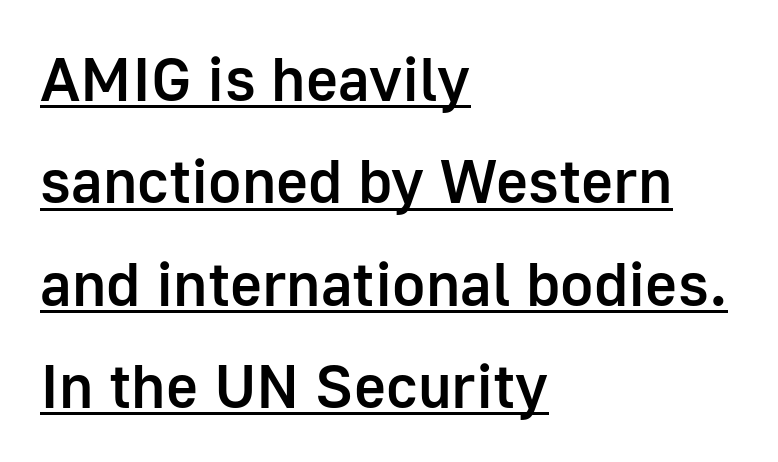
The image shows 62 px semibold sans-serif type, upright; set left-aligned, normal line spacing (1.65x), normal letter spacing, underlined; low stroke contrast and a medium x-height.
